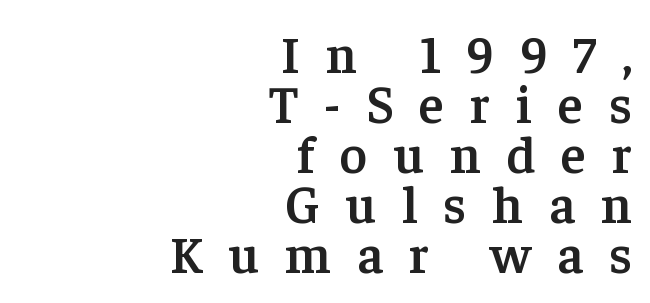
{"serif": "yes", "italic": "no", "bold": "semi", "weight": "semibold", "width": "normal", "stroke_contrast": "low", "x_height": "medium", "monospaced": "no", "underline": "no", "align": "right", "line_spacing": "tight", "line_spacing_ratio": 0.96, "letter_spacing": "wide", "letter_spacing_em": 0.5, "glyph_px": 52}
